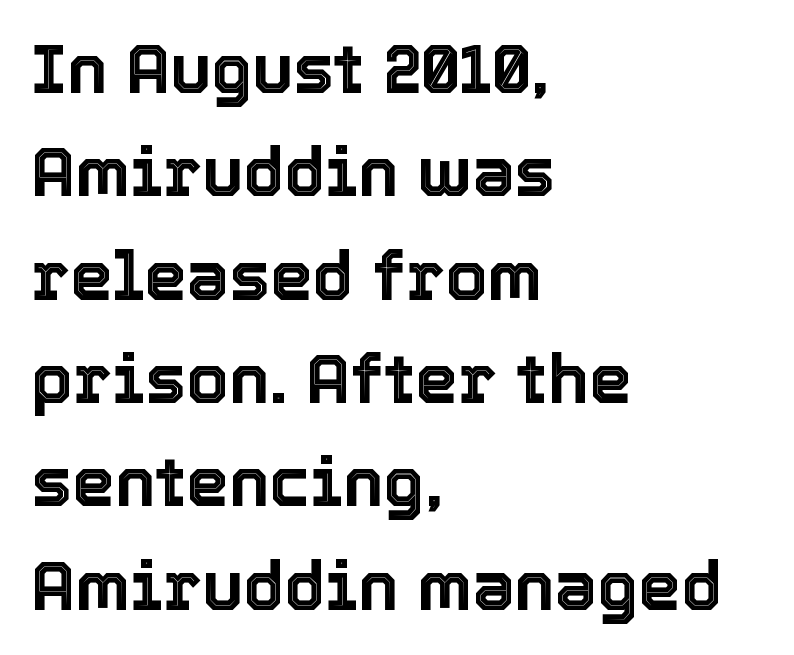
Clear beneath every line of the passage. Nobody touched the tracking dial on this one. One glance says typical: line gaps are just what's usual. These lines are set flush left with a ragged right edge.
